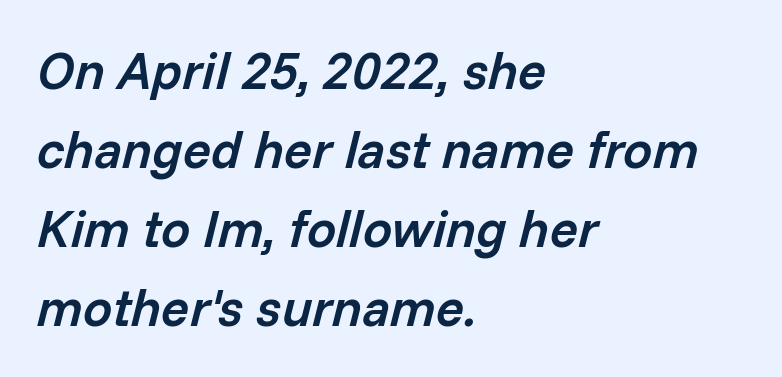
Q: Is the text bold? A: Semi-bold.
Q: Is the text italic (slanted)? A: Yes, it leans right by about 14 degrees.
Q: Is the text underlined? A: No.
Q: How is the paragraph aligned? A: Left-aligned.
Q: Is the spacing between letters normal or unusually wide? A: Normal.
Q: Is the spacing between lines tight, normal or loose? A: Normal.
Q: Width (condensed, normal, or wide)? A: Normal.
Q: Stroke contrast? A: Low.
Q: x-height? A: Medium.
Q: Monospaced? A: No.
